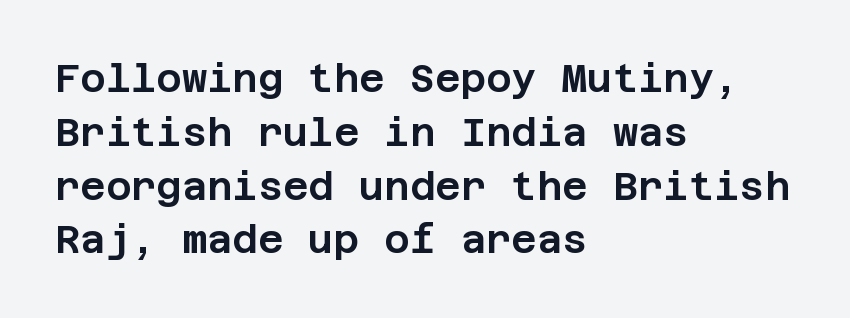
The image shows 39 px sans-serif type, upright; set left-aligned, normal line spacing (1.38x), normal letter spacing, not underlined; low stroke contrast and a large x-height.
